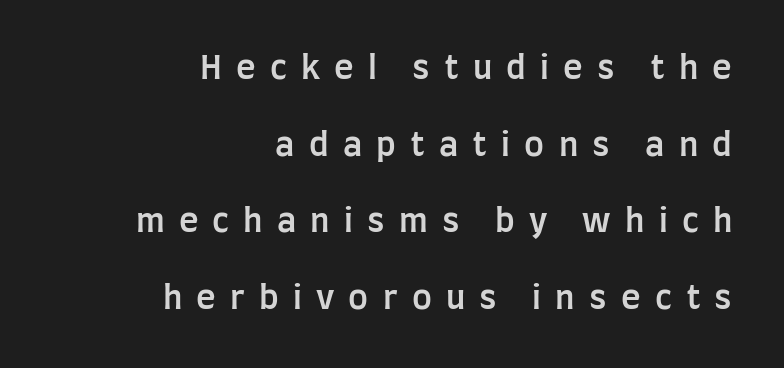
{"serif": "no", "italic": "no", "bold": "semi", "weight": "semibold", "width": "condensed", "stroke_contrast": "low", "x_height": "large", "monospaced": "no", "underline": "no", "align": "right", "line_spacing": "loose", "line_spacing_ratio": 2.32, "letter_spacing": "wide", "letter_spacing_em": 0.43, "glyph_px": 33}
